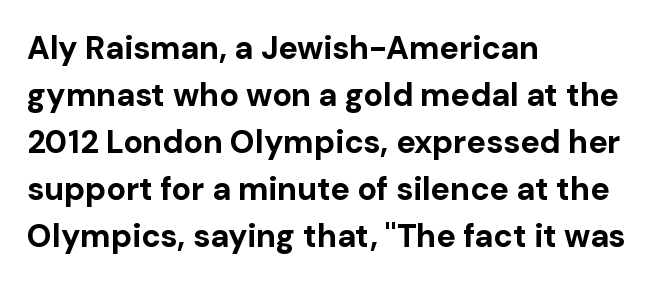
The image shows 32 px bold sans-serif type, upright; set left-aligned, normal line spacing (1.47x), normal letter spacing, not underlined; low stroke contrast and a medium x-height.
